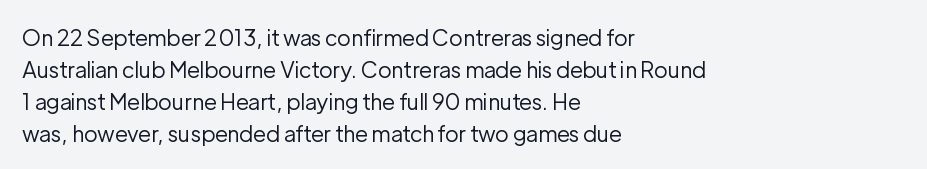
This sample uses an upright cut, with every glyph sitting square on the baseline. Check the space under the baseline: it is left empty. These lines are set flush left with a ragged right edge. Weight: not bold — regular or lighter.
